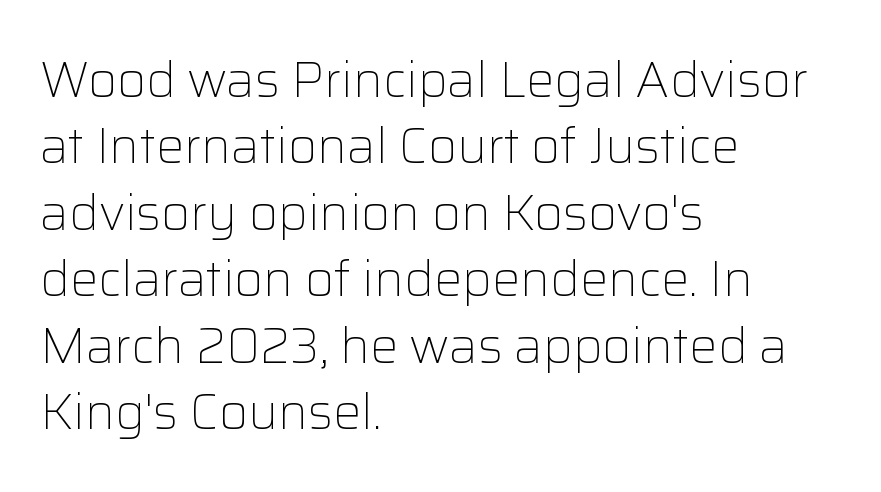
The image shows 50 px light sans-serif type, upright; set left-aligned, normal line spacing (1.33x), normal letter spacing, not underlined; low stroke contrast and a medium x-height.
